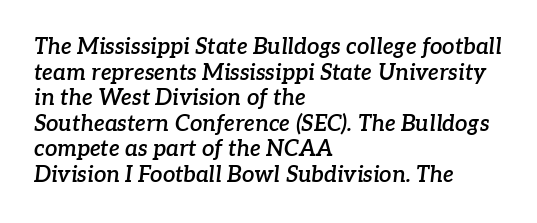
Moderately thickened strokes mark this as semibold type. The specimen omits any rule beneath the text block's lines. When letters slant like this, we call the style italic. You could call the tracking neutral — neither tight nor loose. The lines are quadded left.
